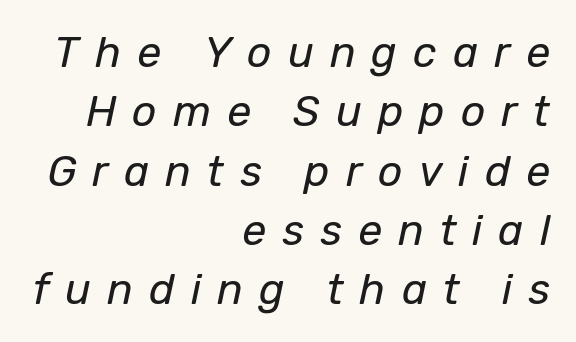
The face used here is rendered with a markedly widened letterfit. The line-height multiplier appears to be the usual default. Check the space under the baseline: it is left empty. The letters are slanted; this is an italic face. Proportional: the letters do not fall into vertical columns. This is not heavy type; no bold has been used.
